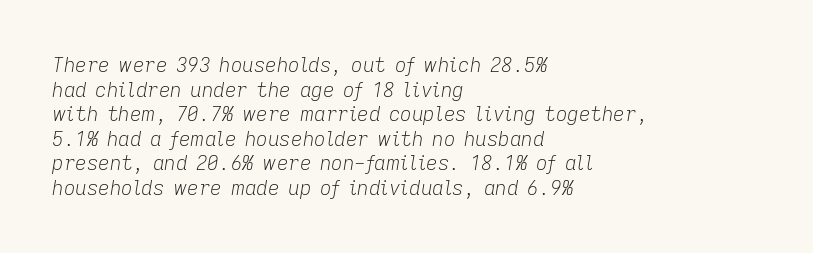
Q: Is the text bold? A: No.
Q: Is the text italic (slanted)? A: Yes, it leans right by about 9 degrees.
Q: Is the text underlined? A: No.
Q: How is the paragraph aligned? A: Left-aligned.
Q: Is the spacing between letters normal or unusually wide? A: Normal.
